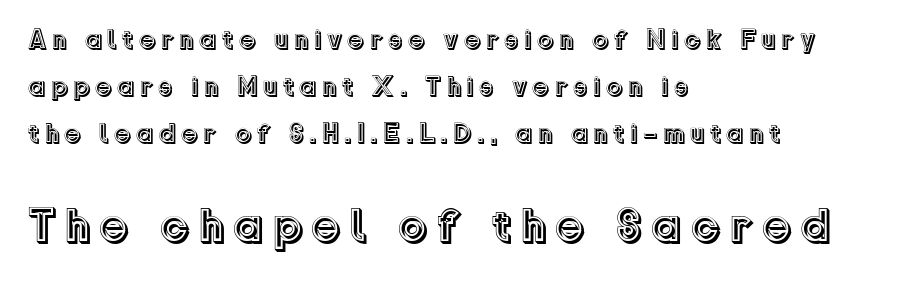
The image shows 47 px text type, upright; set left-aligned, line spacing 1.75x, not underlined; the second (bottom) block is 1.74x larger; a medium x-height.
